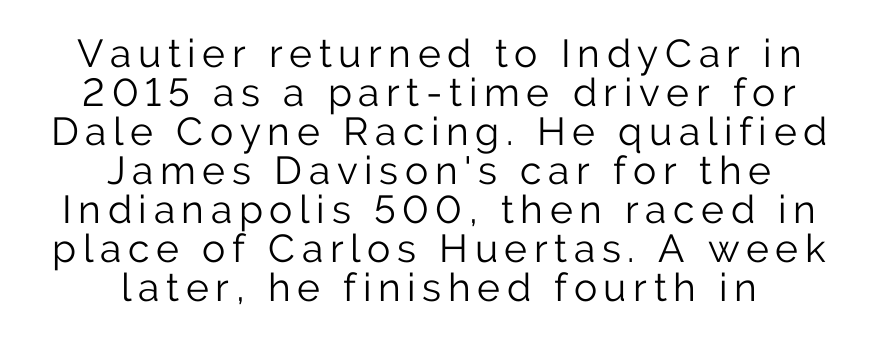
The face used here is proportionally spaced, like ordinary book or web type. In terms of posture, this sample is upright. Does the leading feel generous? Not at all — it's pinched. The baseline area is clear. Reading down the block, each line starts at a different indent, mirrored at its end. Heft: none added — not bold.
